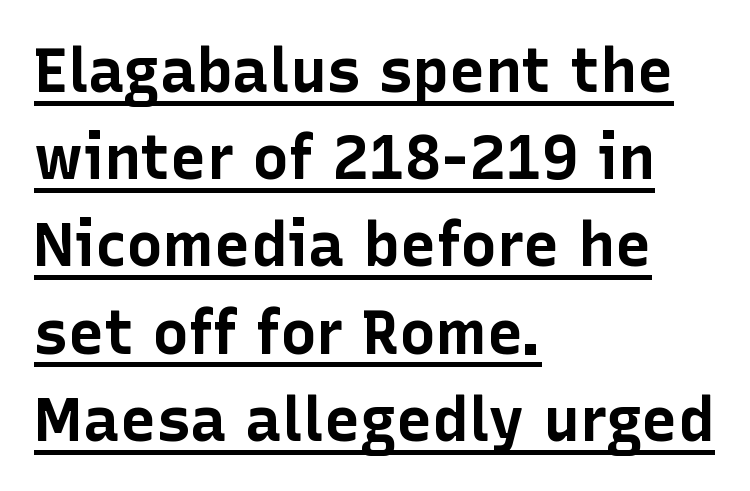
The image shows 61 px bold sans-serif type, upright; set left-aligned, normal line spacing (1.43x), normal letter spacing, underlined; low stroke contrast and a medium x-height.
